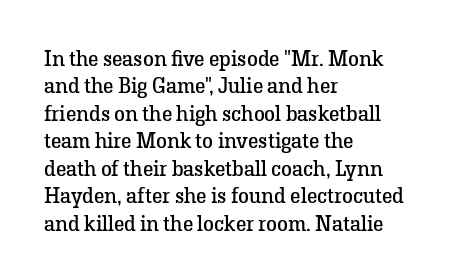
Counters stay open thanks to moderate or lighter strokes. All the whitespace from short lines collects on the right. Normally led — the rows are evenly, conventionally spaced. The glyphs are unaccompanied by any horizontal stroke below them.
